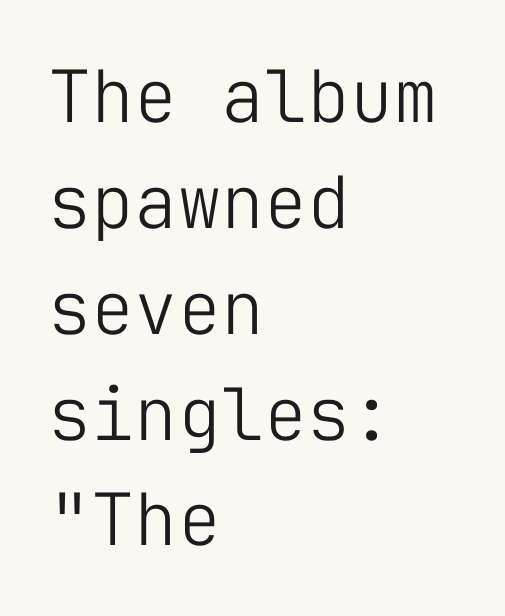
{"serif": "no", "italic": "no", "bold": "no", "weight": "light", "width": "normal", "stroke_contrast": "low", "x_height": "medium", "monospaced": "yes", "underline": "no", "align": "left", "line_spacing": "normal", "line_spacing_ratio": 1.47, "letter_spacing": "normal", "letter_spacing_em": 0.0, "glyph_px": 72}
